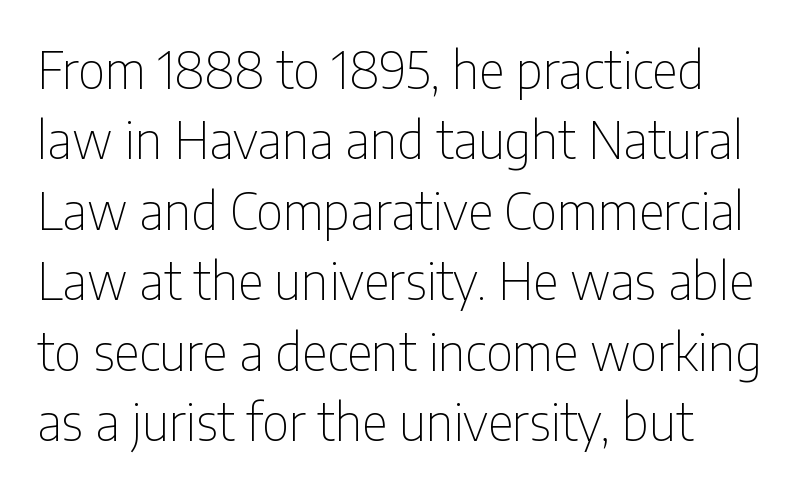
{"serif": "no", "italic": "no", "bold": "no", "weight": "thin", "width": "condensed", "stroke_contrast": "low", "x_height": "medium", "monospaced": "no", "underline": "no", "align": "left", "line_spacing": "normal", "line_spacing_ratio": 1.41, "letter_spacing": "normal", "letter_spacing_em": 0.0, "glyph_px": 50}
